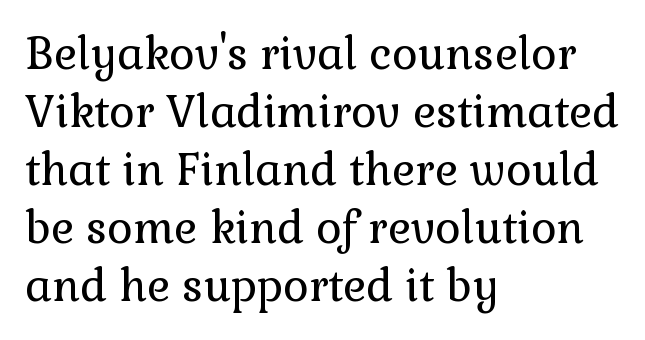
Q: Is the text bold? A: No.
Q: Is the text italic (slanted)? A: No, it is upright.
Q: Is the typeface a serif or a sans-serif typeface? A: Serif.
Q: Is the text underlined? A: No.
Q: How is the paragraph aligned? A: Left-aligned.
Q: Is the spacing between letters normal or unusually wide? A: Normal.
Q: Is the spacing between lines tight, normal or loose? A: Normal.
Q: Width (condensed, normal, or wide)? A: Normal.
Q: Stroke contrast? A: Low.
Q: x-height? A: Medium.
Q: Monospaced? A: No.
